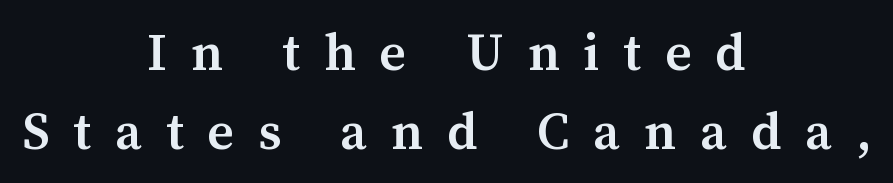
{"serif": "yes", "italic": "no", "bold": "semi", "weight": "semibold", "width": "normal", "stroke_contrast": "medium", "x_height": "medium", "monospaced": "no", "underline": "no", "align": "center", "line_spacing": "normal", "line_spacing_ratio": 1.51, "letter_spacing": "wide", "letter_spacing_em": 0.46, "glyph_px": 52}
